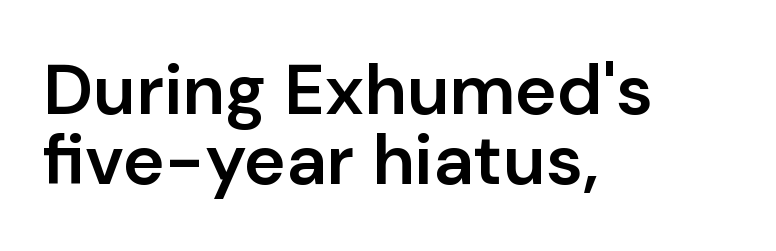
Q: Is the text bold? A: Semi-bold.
Q: Is the text italic (slanted)? A: No, it is upright.
Q: Is the typeface a serif or a sans-serif typeface? A: Sans-serif.
Q: Is the text underlined? A: No.
Q: How is the paragraph aligned? A: Left-aligned.
Q: Is the spacing between letters normal or unusually wide? A: Normal.
Q: Is the spacing between lines tight, normal or loose? A: Tight.
Q: Width (condensed, normal, or wide)? A: Normal.
Q: Stroke contrast? A: Low.
Q: x-height? A: Medium.
Q: Monospaced? A: No.
